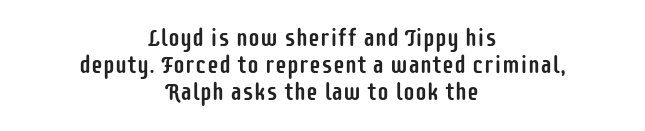
The vertical gap from one line to the next is small. The space beneath each line is pristine and unruled. The paragraph has two soft edges and a firm central axis. This is roman type, the default non-slanted kind. Compared with typical body copy, the letter spacing here is the same.
